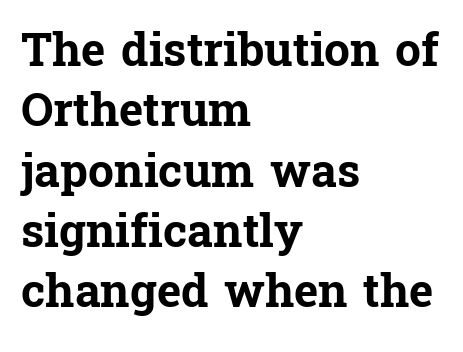
The image shows 46 px bold serif type, upright; set left-aligned, normal line spacing (1.31x), normal letter spacing, not underlined; low stroke contrast and a medium x-height.
